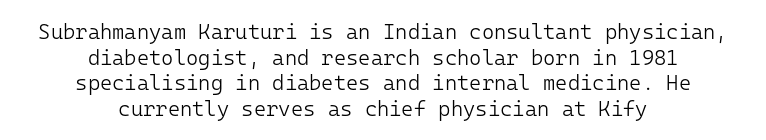
{"italic": "no", "bold": "no", "underline": "no", "align": "center", "line_spacing_ratio": 1.22, "letter_spacing": "normal", "letter_spacing_em": 0.0, "glyph_px": 21}
